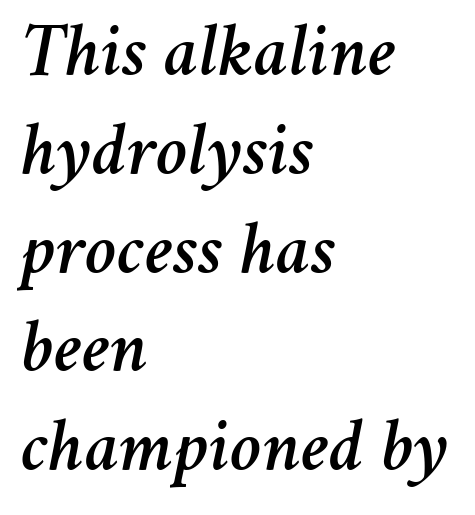
Q: Is the text italic (slanted)? A: Yes, it leans right by about 11 degrees.
Q: Is the text underlined? A: No.
Q: How is the paragraph aligned? A: Left-aligned.
Q: Is the spacing between letters normal or unusually wide? A: Normal.
Q: Is the spacing between lines tight, normal or loose? A: Normal.
Q: Width (condensed, normal, or wide)? A: Normal.
Q: Stroke contrast? A: Medium.
Q: x-height? A: Medium.
Q: Monospaced? A: No.
